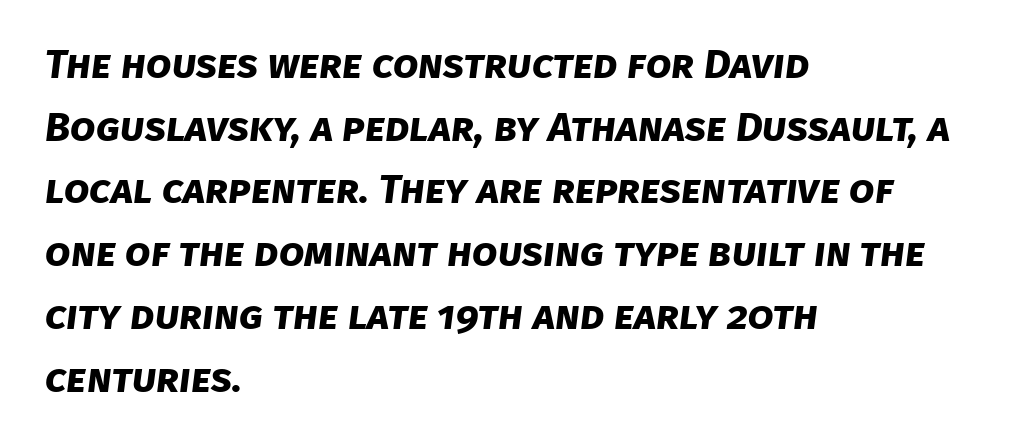
The image shows 41 px bold sans-serif type; set left-aligned, normal line spacing (1.53x), normal letter spacing, not underlined; low stroke contrast and a large x-height.
